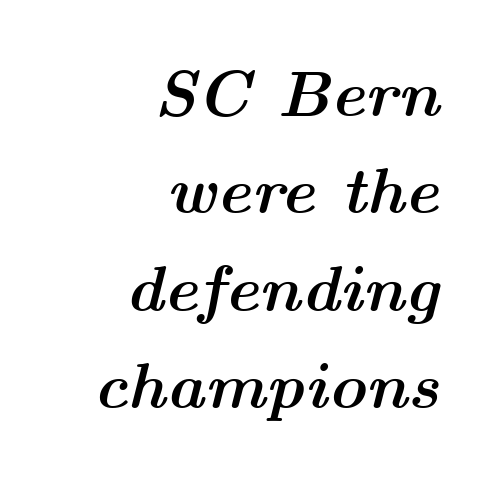
The image shows 65 px semibold, wide type, italic (leaning right); set right-aligned, normal line spacing (1.5x), normal letter spacing, not underlined; medium stroke contrast and a medium x-height.
